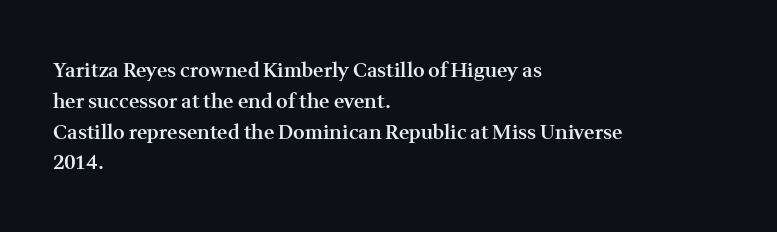
The image shows 20 px text type, upright; set left-aligned, normal line spacing (1.54x), normal letter spacing, not underlined.
